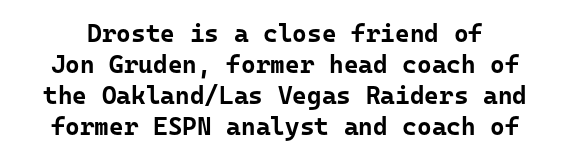
The zone under the glyphs is completely vacant. The glyphs have the mass of a bold cut. No italicization has been applied; the sample stays upright. How are the letters spaced? Ordinarily, with no added tracking.
